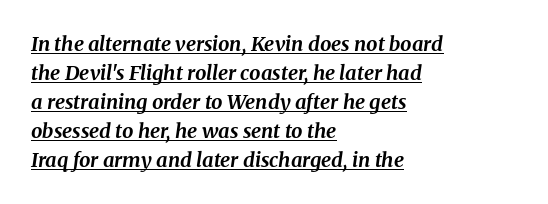
Q: Is the text bold? A: Yes.
Q: Is the text italic (slanted)? A: Yes, it leans right by about 8 degrees.
Q: Is the text underlined? A: Yes.
Q: How is the paragraph aligned? A: Left-aligned.
Q: Is the spacing between letters normal or unusually wide? A: Normal.
Q: Is the spacing between lines tight, normal or loose? A: Normal.
